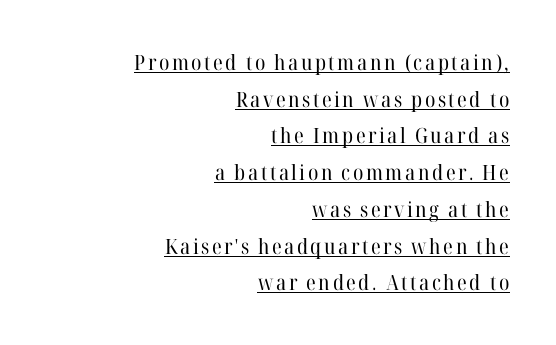
{"italic": "no", "bold": "no", "underline": "yes", "align": "right", "line_spacing_ratio": 1.75, "glyph_px": 21}
